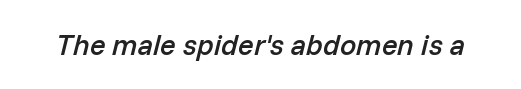
Here the designer chose a conventional face with non-uniform glyph widths. Slightly chunky letters — semibold, I'd say, not full bold. Short note: letters normally spaced. Every character sits at an angle, as italics do.
